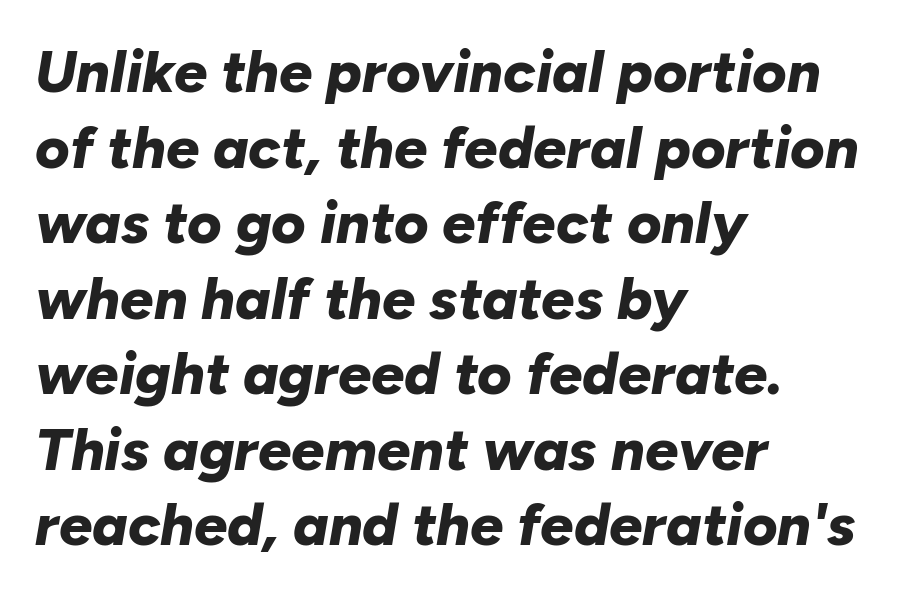
The image shows 59 px bold type, italic (leaning right); set left-aligned, normal line spacing (1.28x), normal letter spacing, not underlined; low stroke contrast and a medium x-height.
